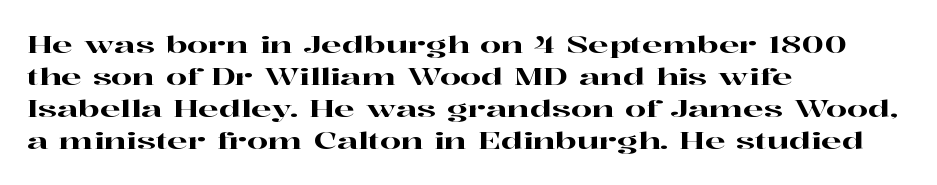
Just letters on the line, the space beneath them empty. Honestly, the row spacing looks completely unremarkable. No italicization has been applied; the sample stays upright. Teacher's note: observe the even left margin — that is flush-left alignment. Glyph-to-glyph distance matches everyday printed text.
